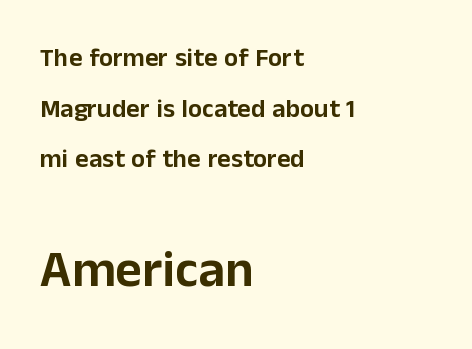
The image shows 52 px sans-serif type, upright; set left-aligned, loose line spacing (1.95x), normal letter spacing, not underlined; the second (bottom) block is 2.0x larger; low stroke contrast and a medium x-height.
